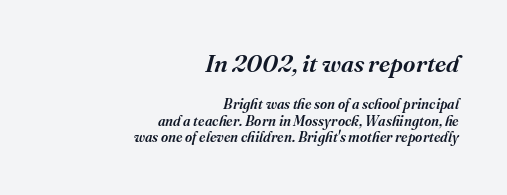
The glyphs look as if they've been sheared to an angle. Letters rest on an invisible, unmarked baseline. Look at the tracking — it's just the regular setting, nothing added. Each glyph is drawn with semibold strokes, heavier than normal yet not fully bold.
